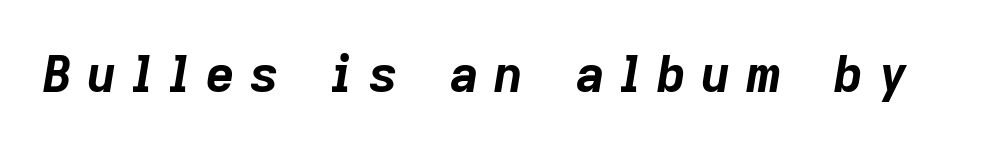
This rendering widens character spacing well past its baseline value. The text carries the slant typical of an italic or oblique font. In terms of weight, the rendering is a true, heavy bold. The glyphs are unaccompanied by any horizontal stroke below them.
